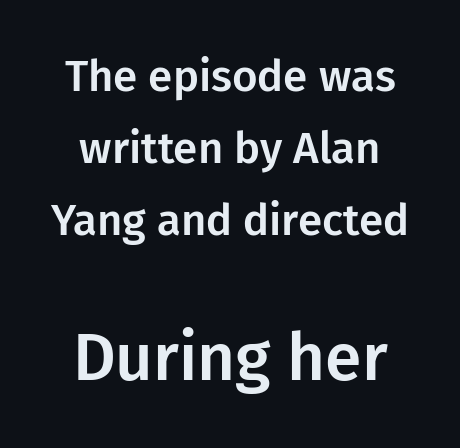
Q: Is the text italic (slanted)? A: No, it is upright.
Q: Is the typeface a serif or a sans-serif typeface? A: Sans-serif.
Q: Is the text underlined? A: No.
Q: Is the spacing between letters normal or unusually wide? A: Normal.
Q: Is the spacing between lines tight, normal or loose? A: Normal.
Q: Which block of text is set in a larger size, the first (top) or the second (bottom)? A: The second (bottom) one.
Q: Width (condensed, normal, or wide)? A: Normal.
Q: Stroke contrast? A: Low.
Q: x-height? A: Medium.
Q: Monospaced? A: No.
